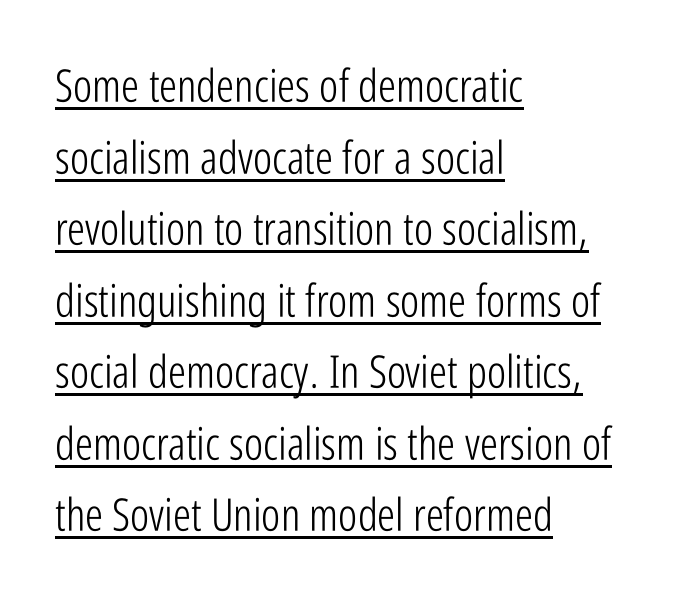
On a weight scale, this lands at 450 or below. A typesetter would call this leading conventional body-copy spacing. The characters display no serif detailing; their extremities are plain. Short note: letters normally spaced.
